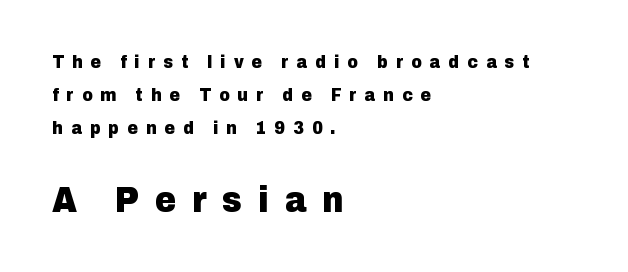
Q: Is the text bold? A: Yes.
Q: Is the text italic (slanted)? A: No, it is upright.
Q: Is the typeface a serif or a sans-serif typeface? A: Sans-serif.
Q: Is the text underlined? A: No.
Q: How is the paragraph aligned? A: Left-aligned.
Q: Is the spacing between letters normal or unusually wide? A: Unusually wide.
Q: Which block of text is set in a larger size, the first (top) or the second (bottom)? A: The second (bottom) one.
Q: Width (condensed, normal, or wide)? A: Normal.
Q: Stroke contrast? A: Low.
Q: x-height? A: Medium.
Q: Monospaced? A: No.
